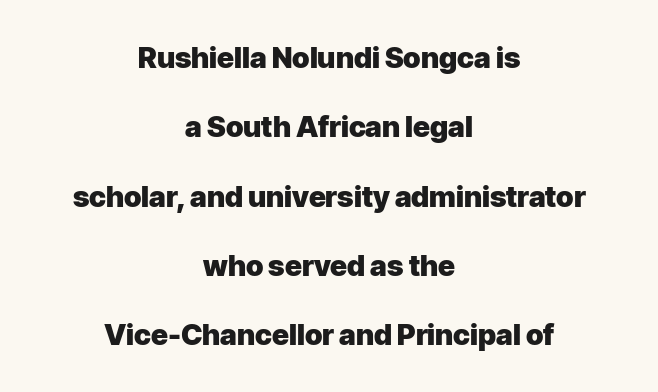
Clear beneath every line of the passage. Students, observe: this is what heavily led, spacious text looks like. Posture: straight, roman, zero tilt. The letterforms sit shoulder to shoulder at normal distance. The face used here is proportionally spaced, like ordinary book or web type. The rag falls on both sides of this text block equally.
